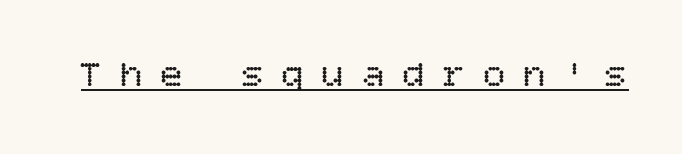
The image shows 37 px regular-weight type, upright; set unusually wide letter spacing (+0.49 em), underlined; low stroke contrast and a large x-height.
